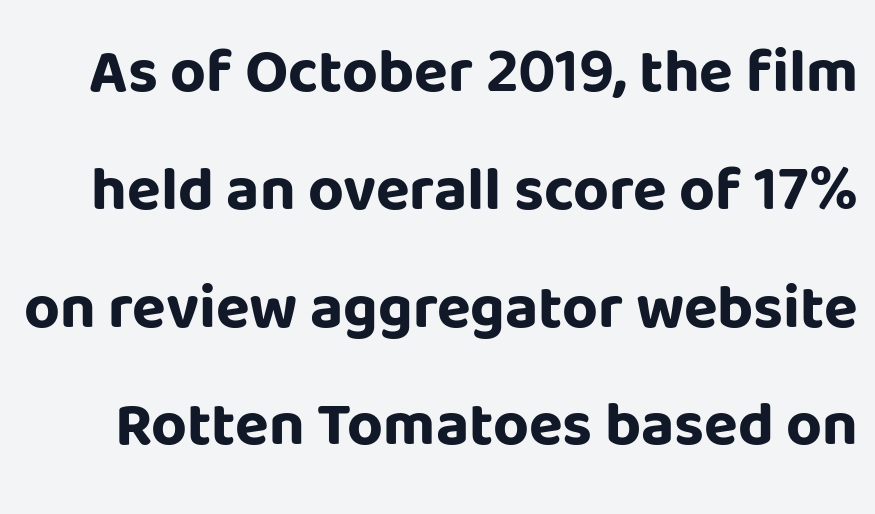
Q: Is the text bold? A: Yes.
Q: Is the text italic (slanted)? A: No, it is upright.
Q: Is the typeface a serif or a sans-serif typeface? A: Sans-serif.
Q: Is the text underlined? A: No.
Q: Is the spacing between letters normal or unusually wide? A: Normal.
Q: Is the spacing between lines tight, normal or loose? A: Loose.
Q: Width (condensed, normal, or wide)? A: Normal.
Q: Stroke contrast? A: Low.
Q: x-height? A: Large.
Q: Monospaced? A: No.
